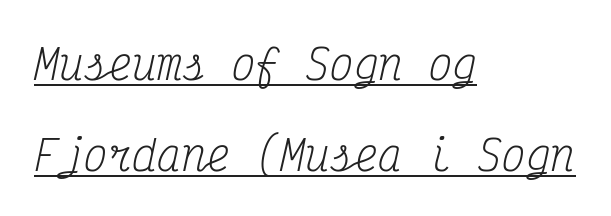
{"serif": "yes", "italic": "yes", "lean": "right", "slant_degrees": 12, "bold": "no", "weight": "regular", "width": "condensed", "stroke_contrast": "medium", "x_height": "medium", "monospaced": "yes", "underline": "yes", "align": "left", "line_spacing": "loose", "line_spacing_ratio": 2.21, "letter_spacing": "normal", "letter_spacing_em": 0.0, "glyph_px": 41}
